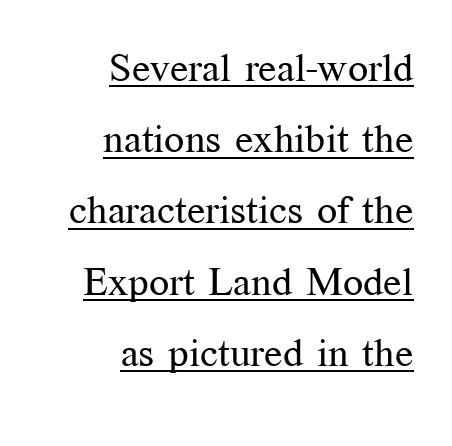
The image shows 40 px regular-weight serif type, upright; set right-aligned, line spacing 1.78x, normal letter spacing, underlined; medium stroke contrast and a medium x-height.
